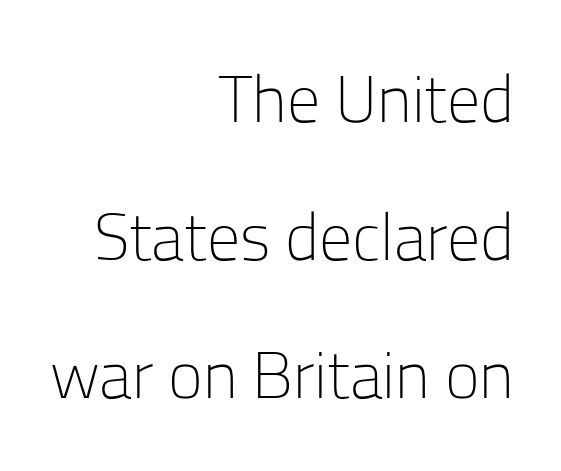
{"serif": "no", "italic": "no", "bold": "no", "weight": "light", "width": "normal", "stroke_contrast": "low", "x_height": "medium", "monospaced": "no", "underline": "no", "align": "right", "line_spacing": "loose", "line_spacing_ratio": 2.09, "letter_spacing": "normal", "letter_spacing_em": 0.0, "glyph_px": 66}
